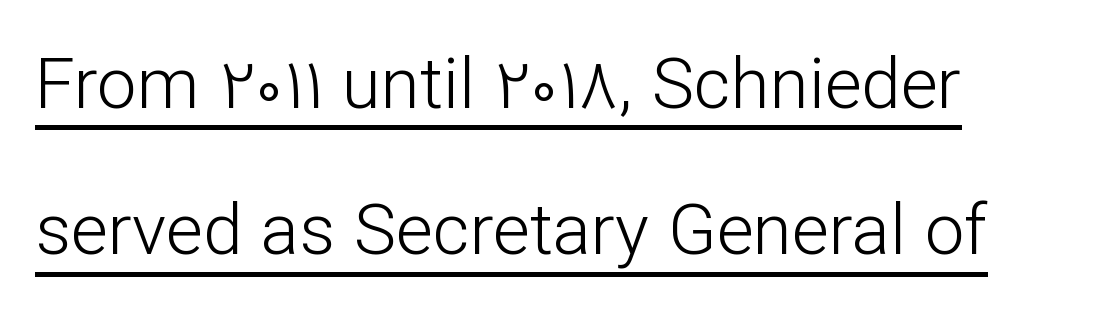
The image shows 71 px light sans-serif type, upright; set loose line spacing (2.06x), normal letter spacing, underlined; low stroke contrast and a medium x-height.
